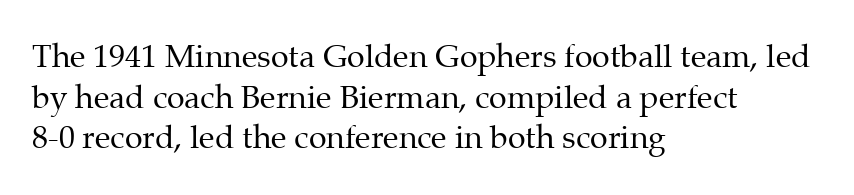
Q: Is the text bold? A: No.
Q: Is the text italic (slanted)? A: No, it is upright.
Q: Is the typeface a serif or a sans-serif typeface? A: Serif.
Q: Is the text underlined? A: No.
Q: How is the paragraph aligned? A: Left-aligned.
Q: Is the spacing between letters normal or unusually wide? A: Normal.
Q: Is the spacing between lines tight, normal or loose? A: Normal.
Q: Width (condensed, normal, or wide)? A: Normal.
Q: Stroke contrast? A: Medium.
Q: x-height? A: Medium.
Q: Monospaced? A: No.
